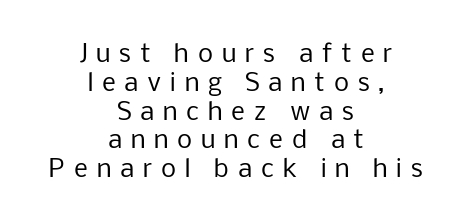
Q: Is the text bold? A: No.
Q: Is the text italic (slanted)? A: No, it is upright.
Q: Is the text underlined? A: No.
Q: How is the paragraph aligned? A: Centered.
Q: Is the spacing between letters normal or unusually wide? A: Unusually wide.
